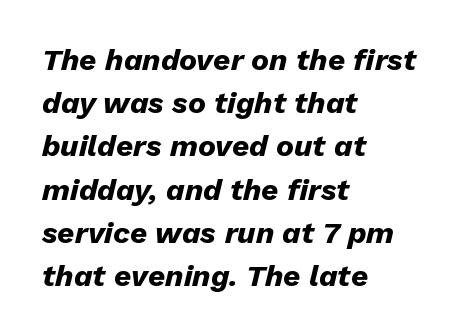
The letters sit at their default tracking, neither squeezed nor spread. The setting favours the left margin, as ordinary paragraphs usually do. If you measured baseline to baseline, you'd find a middling distance. The rendering uses natural spacing where letterforms have individual widths. Strokes here are thick enough to call this a true bold.
